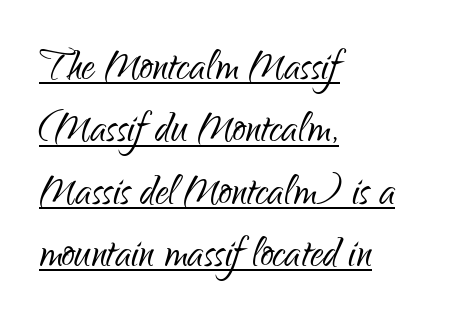
Each stroke keeps to a modest, everyday thickness or less. Default kerning and tracking; the words read as compact shapes. Here the designer chose a conventional face with non-uniform glyph widths. This sample uses a sans-serif face. Like a heading marked for emphasis, these lines bear an underscore.
